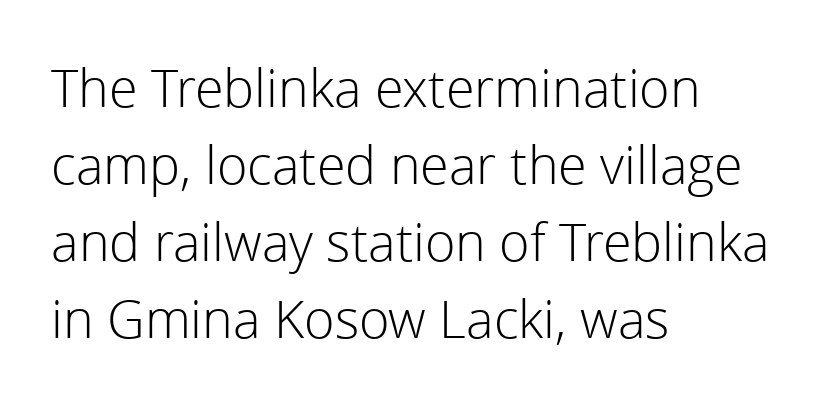
{"serif": "no", "italic": "no", "bold": "no", "weight": "light", "width": "normal", "x_height": "medium", "monospaced": "no", "underline": "no", "align": "left", "line_spacing": "normal", "line_spacing_ratio": 1.48, "letter_spacing": "normal", "letter_spacing_em": 0.0, "glyph_px": 52}
